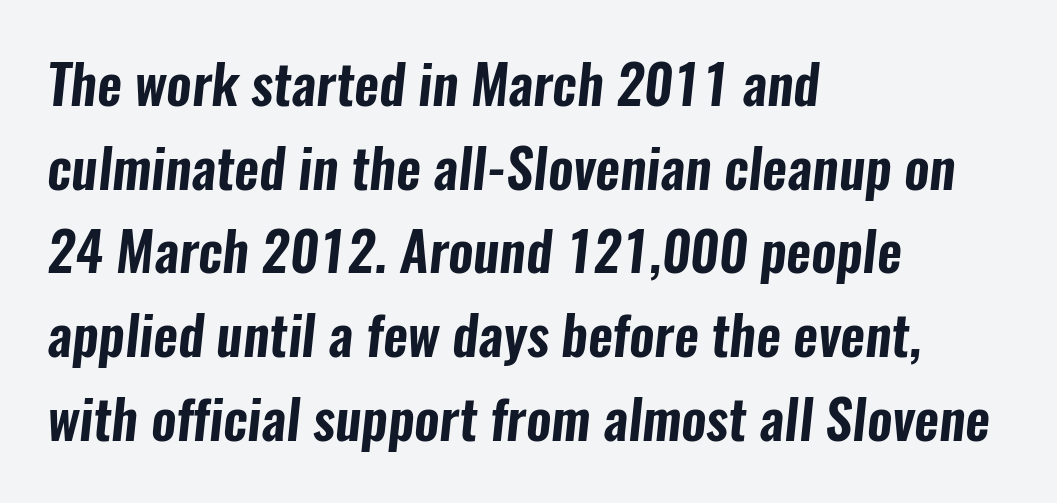
The image shows 54 px condensed sans-serif type; set left-aligned, normal line spacing (1.55x), normal letter spacing, not underlined; low stroke contrast and a medium x-height.
